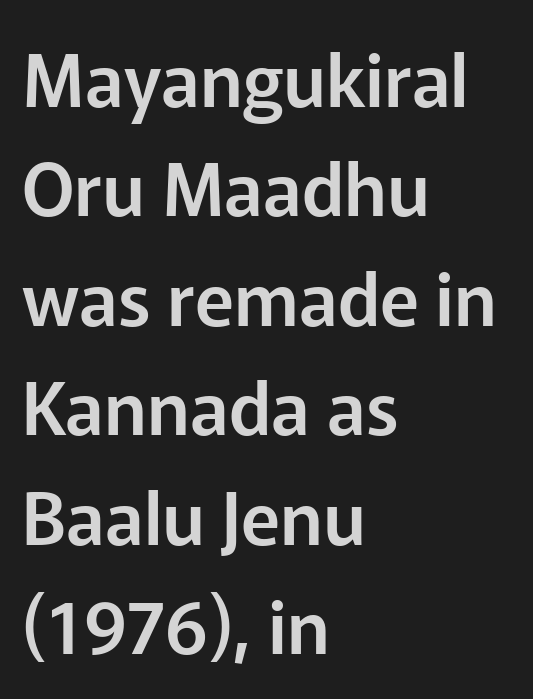
{"serif": "no", "italic": "no", "width": "normal", "stroke_contrast": "low", "x_height": "medium", "monospaced": "no", "underline": "no", "align": "left", "line_spacing": "normal", "line_spacing_ratio": 1.5, "letter_spacing": "normal", "letter_spacing_em": 0.0, "glyph_px": 73}
